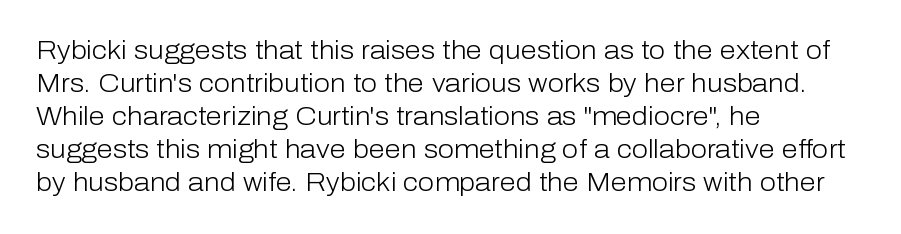
Q: Is the text bold? A: No.
Q: Is the text italic (slanted)? A: No, it is upright.
Q: Is the text underlined? A: No.
Q: How is the paragraph aligned? A: Left-aligned.
Q: Is the spacing between letters normal or unusually wide? A: Normal.
Q: Is the spacing between lines tight, normal or loose? A: Normal.
